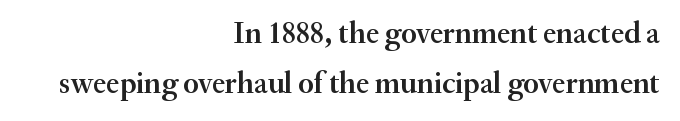
The image shows 30 px semibold serif type, upright; set right-aligned, normal line spacing (1.66x), normal letter spacing, not underlined; medium stroke contrast and a small x-height.
